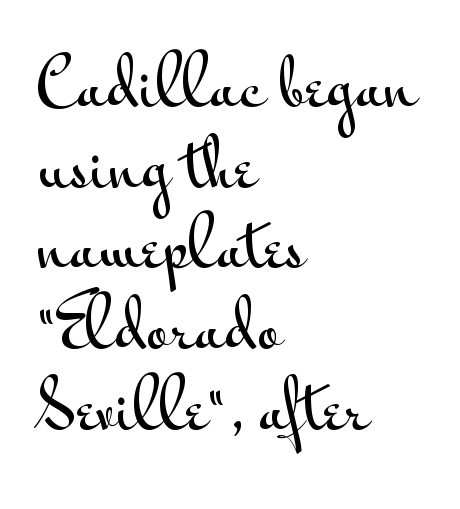
A typesetter would call this zero additional tracking. Unmarked baselines from the first word to the last. Leftover space on each line is placed entirely after the last word. Is this a fixed-width face? No — the glyphs have proportional, varying widths. A normal amount of white space separates one row of letters from the next.
